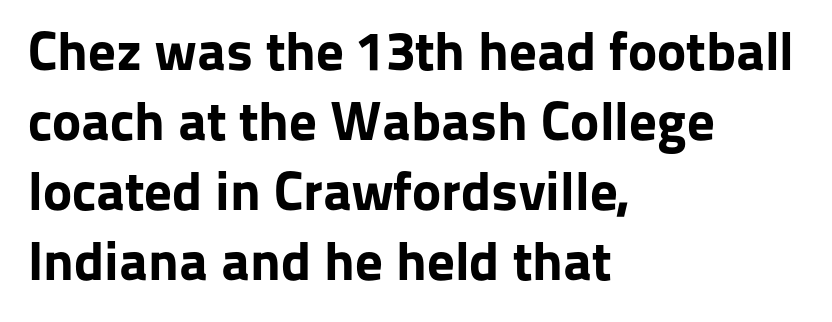
Q: Is the text bold? A: Yes.
Q: Is the text italic (slanted)? A: No, it is upright.
Q: Is the typeface a serif or a sans-serif typeface? A: Sans-serif.
Q: Is the text underlined? A: No.
Q: How is the paragraph aligned? A: Left-aligned.
Q: Is the spacing between letters normal or unusually wide? A: Normal.
Q: Is the spacing between lines tight, normal or loose? A: Normal.
Q: Width (condensed, normal, or wide)? A: Normal.
Q: Stroke contrast? A: Low.
Q: x-height? A: Medium.
Q: Monospaced? A: No.
